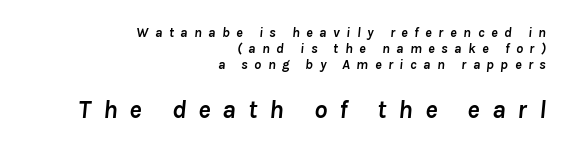
If you drew a line through each stem, it would be angled. Does the copy run flush right? Yes — the right margin is perfectly even. The words here are not underlined. Does the bottom block carry the larger type? Yes, it does. Does extra space separate the letters? Yes, quite a lot of it.
